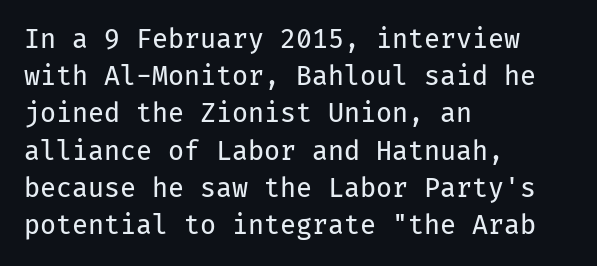
The image shows 26 px text type, upright; set left-aligned, normal line spacing (1.43x), normal letter spacing, not underlined.
